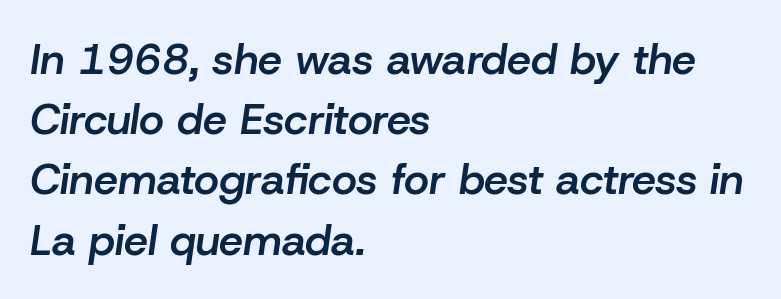
The image shows 43 px semibold type, italic (leaning right); set left-aligned, normal line spacing (1.4x), normal letter spacing, not underlined; low stroke contrast and a medium x-height.
